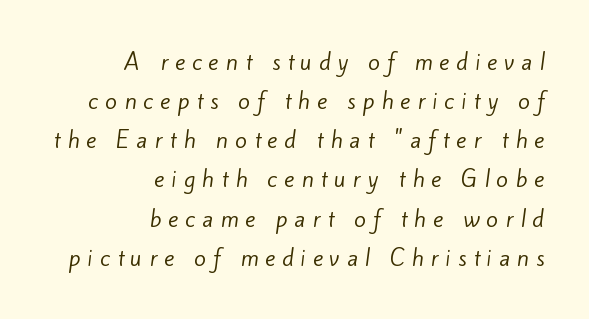
Q: Is the text bold? A: No.
Q: Is the text underlined? A: No.
Q: How is the paragraph aligned? A: Right-aligned.
Q: Is the spacing between letters normal or unusually wide? A: Unusually wide.
